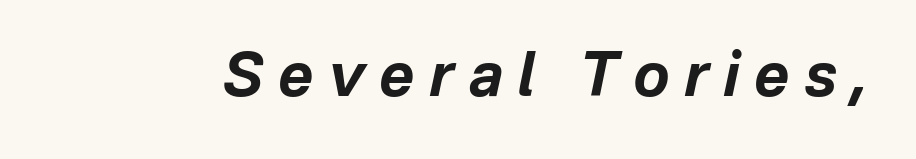
{"italic": "yes", "lean": "right", "slant_degrees": 12, "bold": "yes", "weight": "bold", "width": "normal", "stroke_contrast": "low", "x_height": "medium", "monospaced": "no", "underline": "no", "letter_spacing": "wide", "letter_spacing_em": 0.25, "glyph_px": 60}
